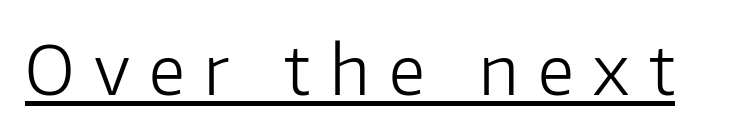
Q: Is the text bold? A: No.
Q: Is the text italic (slanted)? A: No, it is upright.
Q: Is the typeface a serif or a sans-serif typeface? A: Sans-serif.
Q: Is the text underlined? A: Yes.
Q: Is the spacing between letters normal or unusually wide? A: Unusually wide.
Q: Width (condensed, normal, or wide)? A: Normal.
Q: Stroke contrast? A: Low.
Q: x-height? A: Medium.
Q: Monospaced? A: No.
